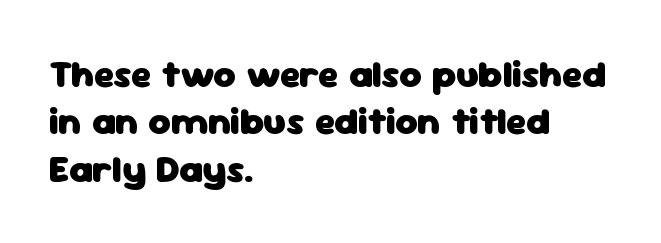
Q: Is the text bold? A: Yes.
Q: Is the text italic (slanted)? A: No, it is upright.
Q: Is the typeface a serif or a sans-serif typeface? A: Sans-serif.
Q: Is the text underlined? A: No.
Q: How is the paragraph aligned? A: Left-aligned.
Q: Is the spacing between letters normal or unusually wide? A: Normal.
Q: Is the spacing between lines tight, normal or loose? A: Normal.
Q: Width (condensed, normal, or wide)? A: Normal.
Q: Stroke contrast? A: Low.
Q: x-height? A: Medium.
Q: Monospaced? A: No.
